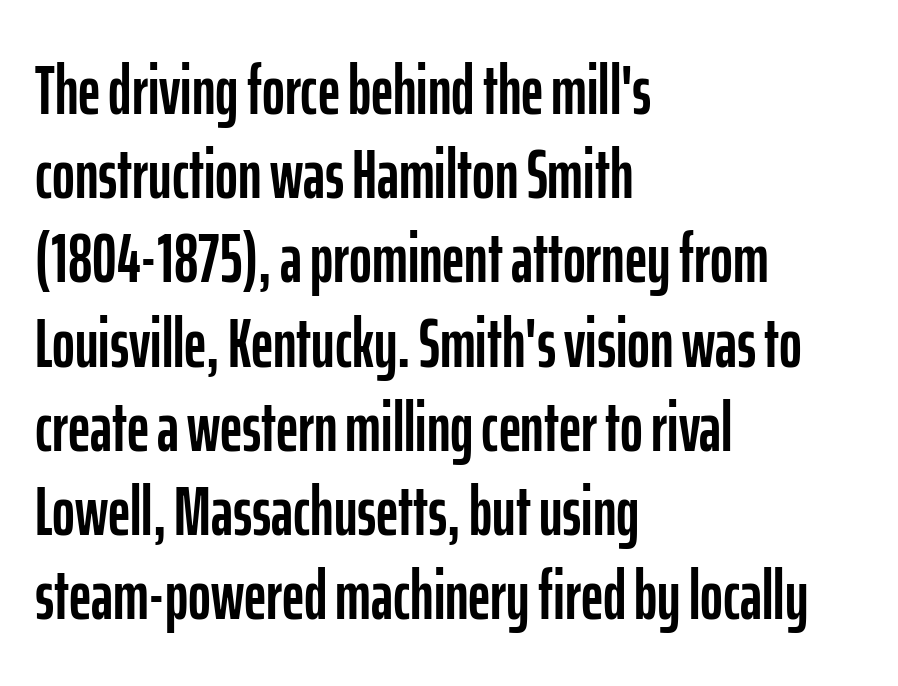
Serifs: no, the terminals of the letterforms are clean. The words here are not underlined. The letterforms sit shoulder to shoulder at normal distance. Italic? Not at all — the glyphs are vertical. Looks like regular typesetting: each glyph gets only the width it needs.
